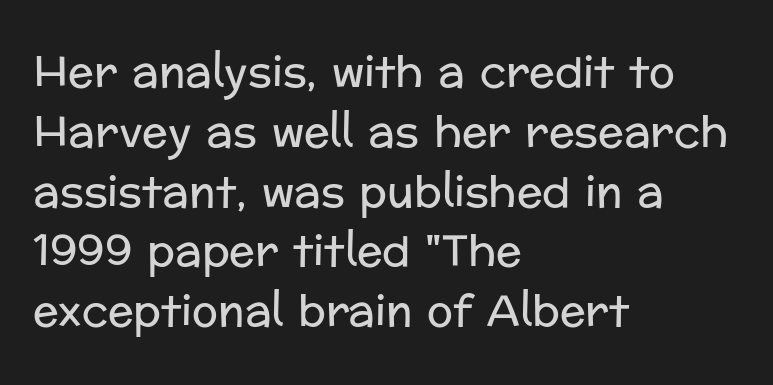
The image shows 43 px regular-weight sans-serif type, upright; set left-aligned, normal line spacing (1.39x), normal letter spacing, not underlined; low stroke contrast and a medium x-height.
